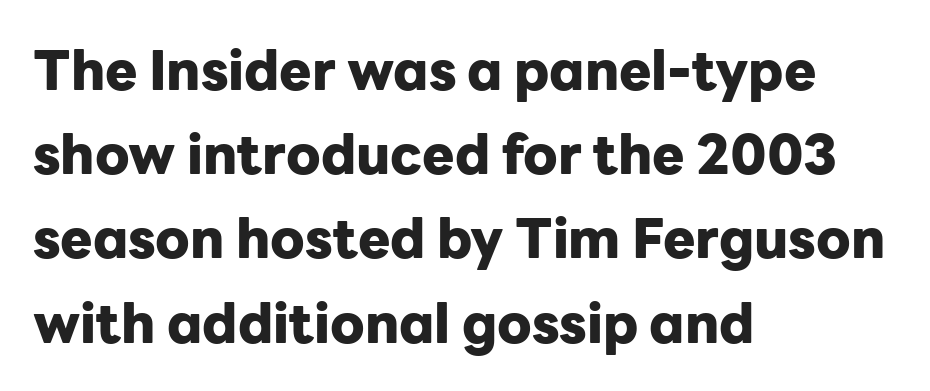
{"serif": "no", "italic": "no", "bold": "yes", "weight": "heavy", "width": "normal", "stroke_contrast": "low", "x_height": "medium", "monospaced": "no", "underline": "no", "align": "left", "line_spacing": "normal", "line_spacing_ratio": 1.56, "letter_spacing": "normal", "letter_spacing_em": 0.0, "glyph_px": 54}
